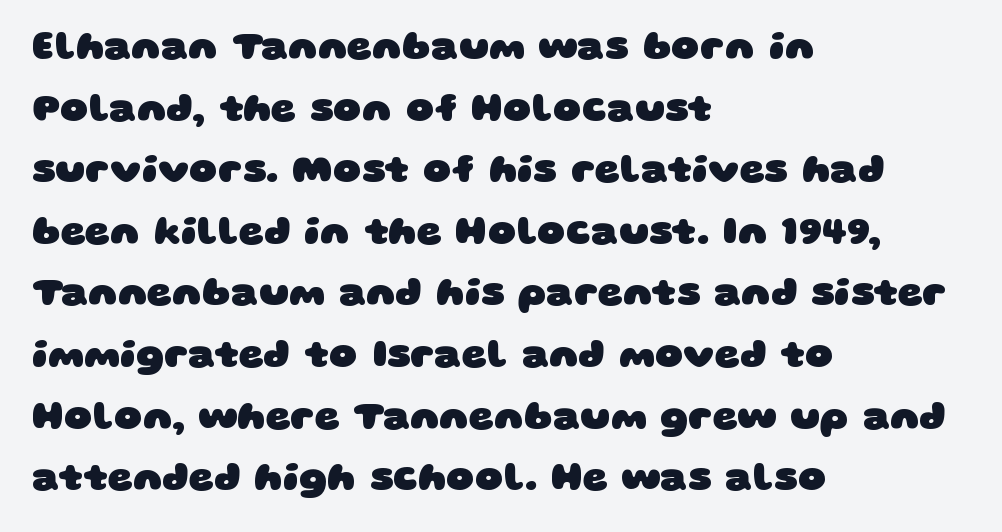
The image shows 39 px heavy, wide sans-serif type; set left-aligned, normal line spacing (1.58x), normal letter spacing, not underlined; low stroke contrast and a large x-height.
